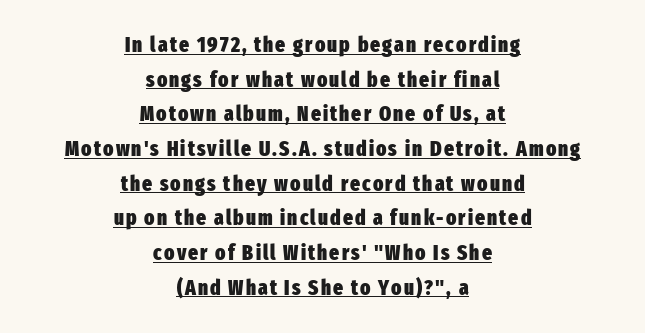
Students, observe: this is what conventionally led text looks like. Every row of glyphs is offset so its center matches the block's center. Does a line run under the words? Yes, clearly. If you drew a line through each stem, it would be perfectly vertical.
